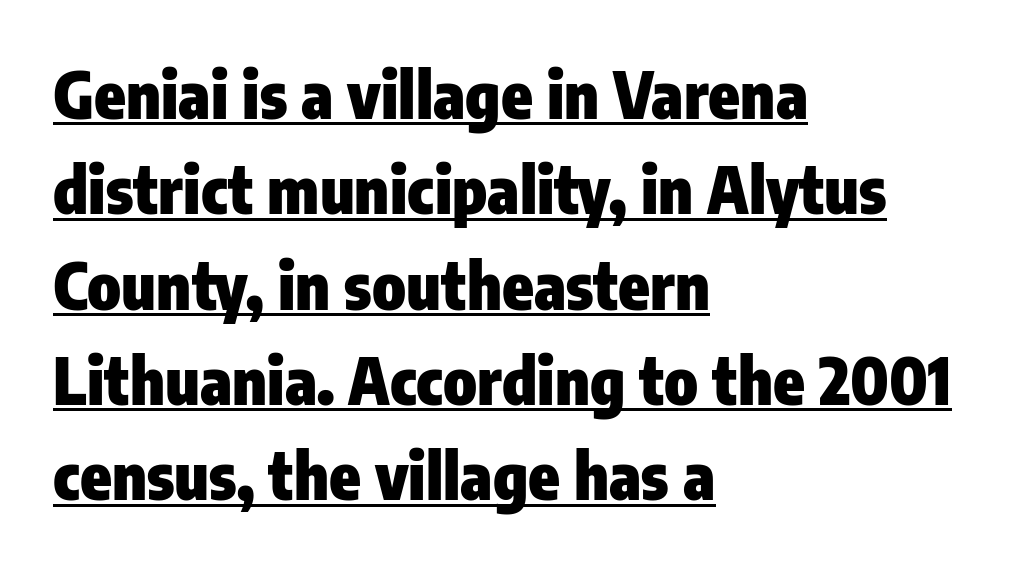
The image shows 64 px heavy, condensed sans-serif type, upright; set left-aligned, normal line spacing (1.49x), normal letter spacing, underlined; low stroke contrast and a medium x-height.
